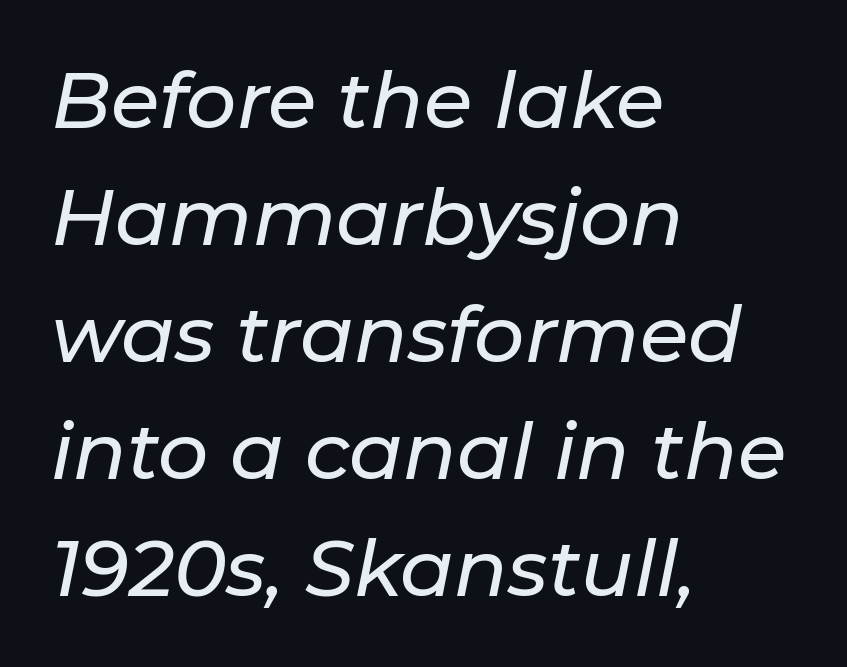
Q: Is the text italic (slanted)? A: Yes, it leans right by about 11 degrees.
Q: Is the text underlined? A: No.
Q: How is the paragraph aligned? A: Left-aligned.
Q: Is the spacing between letters normal or unusually wide? A: Normal.
Q: Is the spacing between lines tight, normal or loose? A: Normal.
Q: Width (condensed, normal, or wide)? A: Normal.
Q: Stroke contrast? A: Low.
Q: x-height? A: Medium.
Q: Monospaced? A: No.
